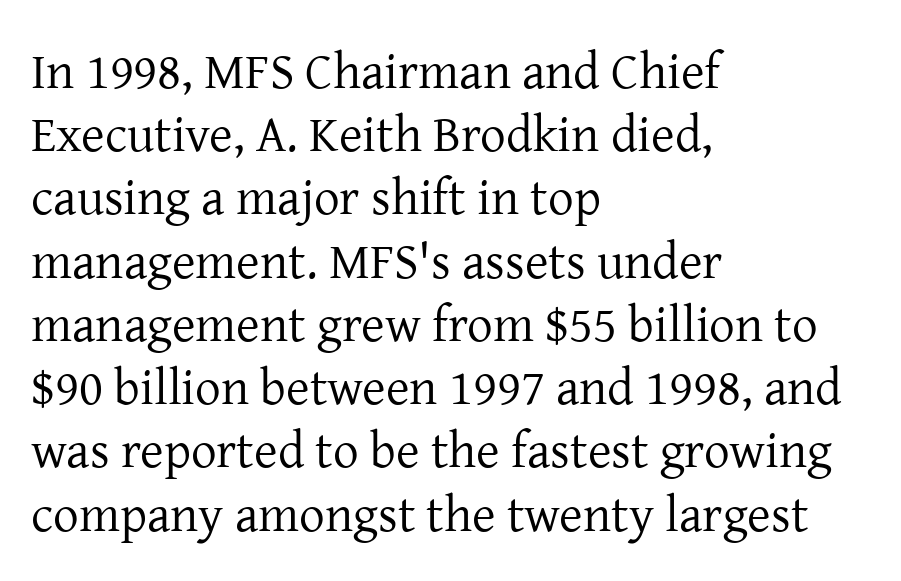
The image shows 51 px regular-weight serif type, upright; set left-aligned, line spacing 1.24x, normal letter spacing, not underlined; low stroke contrast and a medium x-height.
